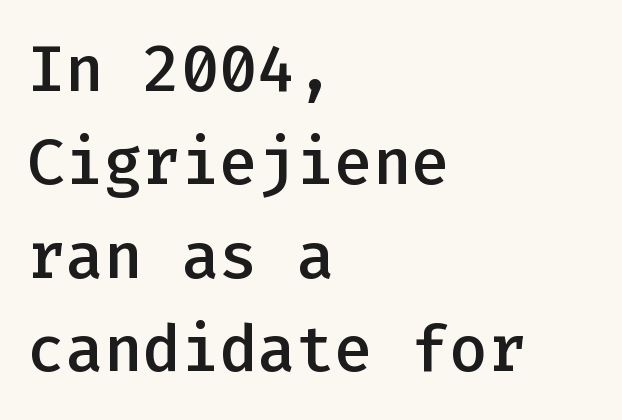
{"serif": "no", "italic": "no", "bold": "semi", "weight": "semibold", "width": "normal", "stroke_contrast": "low", "x_height": "medium", "monospaced": "yes", "underline": "no", "align": "left", "line_spacing": "normal", "line_spacing_ratio": 1.46, "letter_spacing": "normal", "letter_spacing_em": 0.0, "glyph_px": 64}
